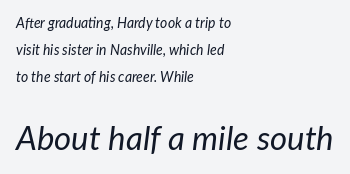
Successive baselines arrive slowly, with a big drop between each. Varying glyph widths throughout — classic text-font behaviour. The rendering applies a slant to the glyphs. The passage shown is not bold in any degree. Typeset ragged right — the left edge is the straight one. The rendering keeps characters at their native spacing.
